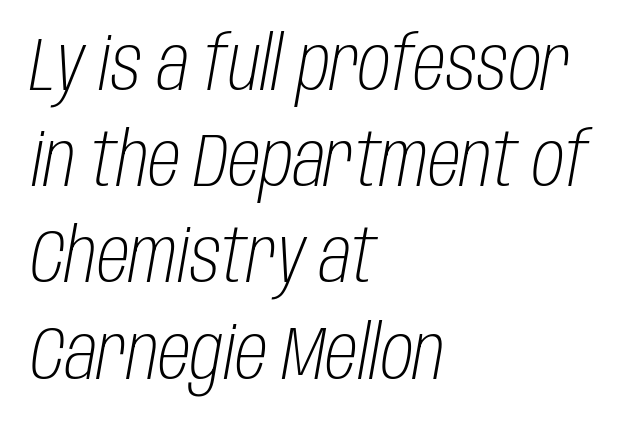
Q: Is the text bold? A: No.
Q: Is the text italic (slanted)? A: Yes, it leans right by about 10 degrees.
Q: Is the text underlined? A: No.
Q: How is the paragraph aligned? A: Left-aligned.
Q: Is the spacing between letters normal or unusually wide? A: Normal.
Q: Is the spacing between lines tight, normal or loose? A: Normal.
Q: Width (condensed, normal, or wide)? A: Condensed.
Q: Stroke contrast? A: Low.
Q: x-height? A: Large.
Q: Monospaced? A: No.
